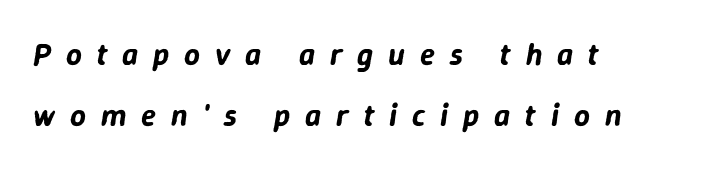
Short note: letters widely spaced. The passage shown leans; its letterforms are oblique. Lines of text with bare space underneath. Note the varied advance widths — an 'i' is clearly narrower than an 'm'.
